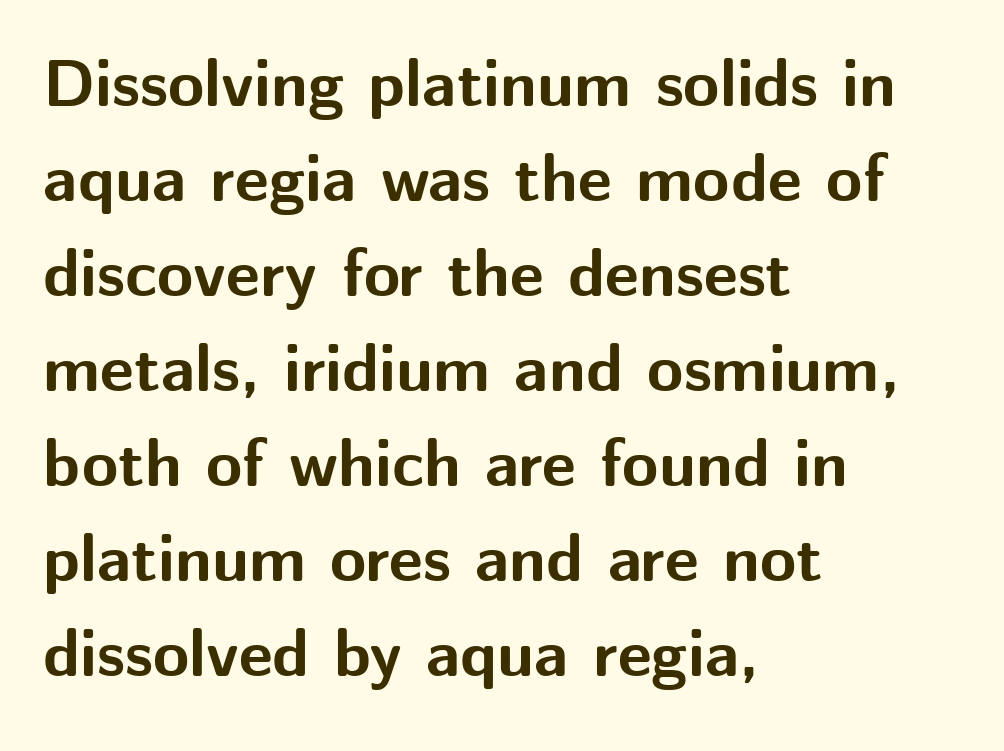
Notice how the passage keeps a crisp vertical edge on the left only. Honestly, the letter spacing is just normal — you wouldn't notice it. Character widths vary here, with narrow letters taking less room than wide ones. Baseline-to-baseline distance is the conventional proportion of letter height. It's the straight-up-and-down kind of type. I'd call this a sans setting — the letters go barefoot.
